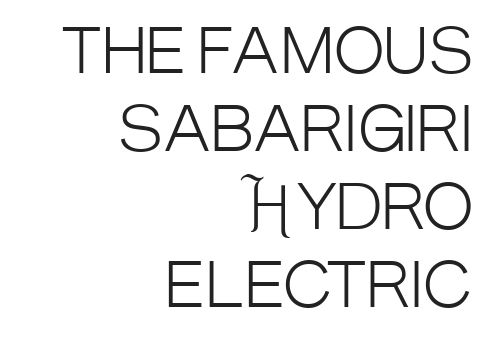
Q: Is the text bold? A: No.
Q: Is the text italic (slanted)? A: No, it is upright.
Q: Is the typeface a serif or a sans-serif typeface? A: Sans-serif.
Q: Is the text underlined? A: No.
Q: How is the paragraph aligned? A: Right-aligned.
Q: Is the spacing between letters normal or unusually wide? A: Normal.
Q: Is the spacing between lines tight, normal or loose? A: Normal.
Q: Width (condensed, normal, or wide)? A: Condensed.
Q: Stroke contrast? A: Low.
Q: x-height? A: Large.
Q: Monospaced? A: No.
